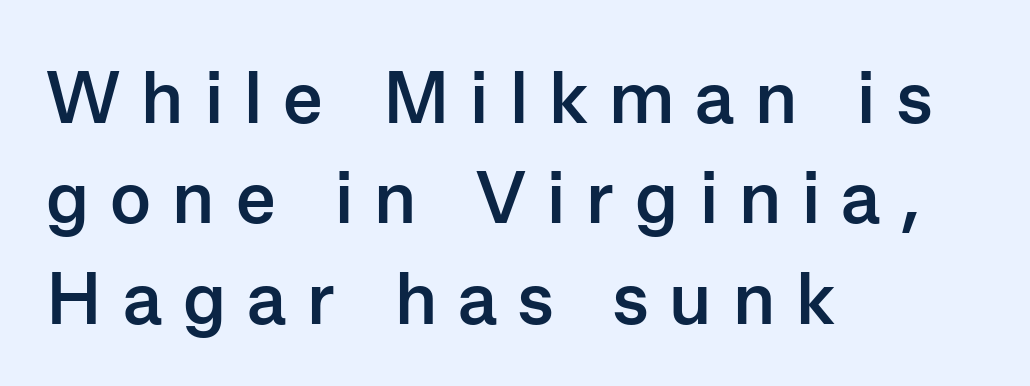
{"serif": "no", "italic": "no", "bold": "yes", "weight": "semibold", "width": "normal", "stroke_contrast": "low", "x_height": "medium", "monospaced": "no", "underline": "no", "align": "left", "line_spacing": "normal", "line_spacing_ratio": 1.34, "letter_spacing": "wide", "letter_spacing_em": 0.28, "glyph_px": 75}
